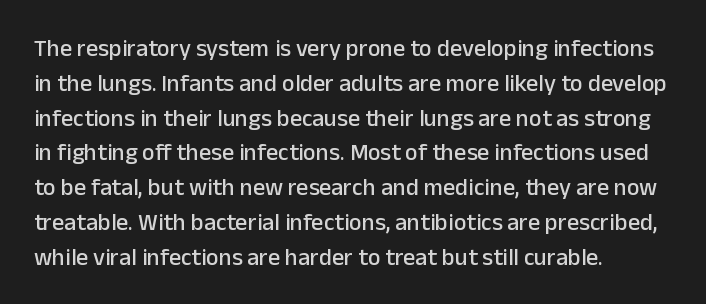
This sample keeps an unexceptional amount of space between lines. These lines keep a tight, regular rhythm from letter to letter. Every stem runs plumb, perpendicular to the baseline. Reading down the block, your eye returns to a fixed left position each line. The string is rendered with underlining switched off.
